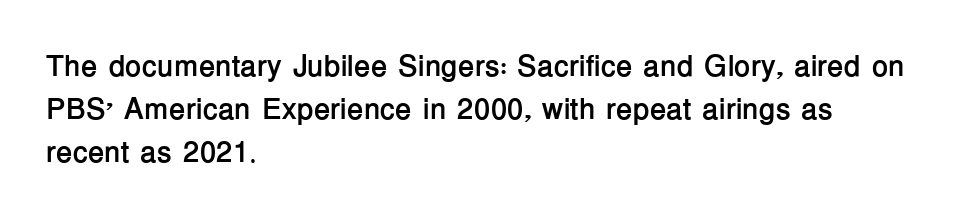
{"serif": "no", "italic": "no", "bold": "yes", "weight": "semibold", "width": "normal", "stroke_contrast": "low", "x_height": "medium", "monospaced": "no", "underline": "no", "align": "left", "line_spacing": "normal", "line_spacing_ratio": 1.43, "letter_spacing": "normal", "letter_spacing_em": 0.0, "glyph_px": 30}
